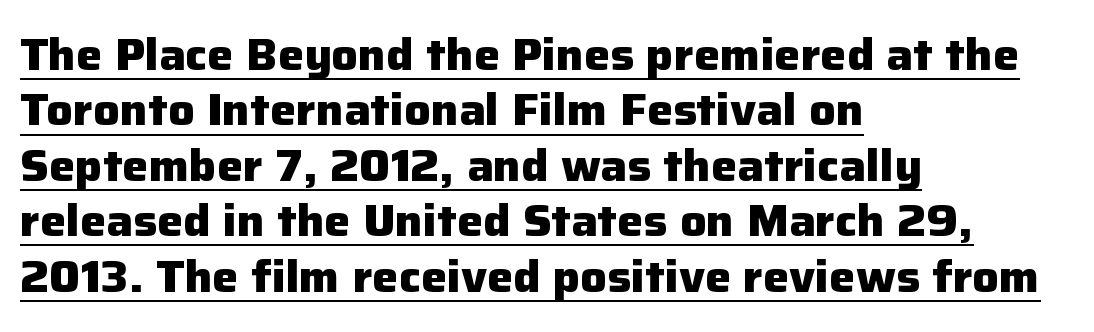
The image shows 44 px heavy sans-serif type, upright; set left-aligned, normal line spacing (1.26x), normal letter spacing, underlined; low stroke contrast and a medium x-height.
